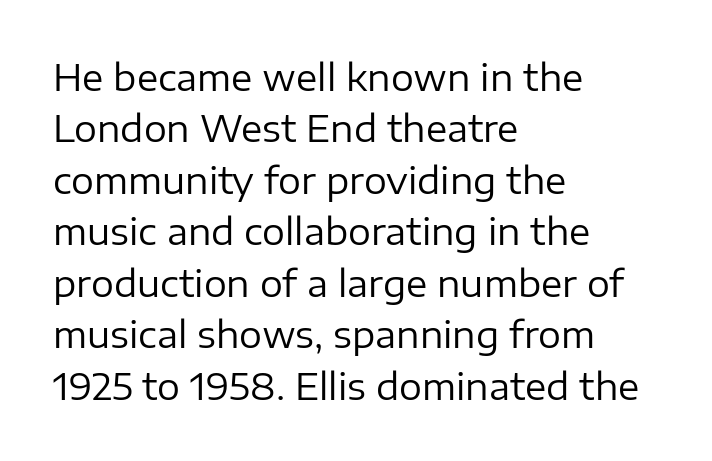
The image shows 36 px regular-weight sans-serif type, upright; set left-aligned, normal line spacing (1.43x), normal letter spacing, not underlined; low stroke contrast and a medium x-height.
